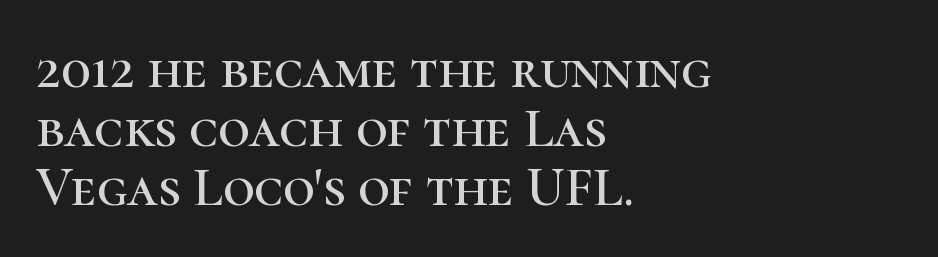
Q: Is the text italic (slanted)? A: No, it is upright.
Q: Is the typeface a serif or a sans-serif typeface? A: Serif.
Q: Is the text underlined? A: No.
Q: How is the paragraph aligned? A: Left-aligned.
Q: Is the spacing between letters normal or unusually wide? A: Normal.
Q: Is the spacing between lines tight, normal or loose? A: Tight.
Q: Width (condensed, normal, or wide)? A: Normal.
Q: Stroke contrast? A: High.
Q: x-height? A: Medium.
Q: Monospaced? A: No.
